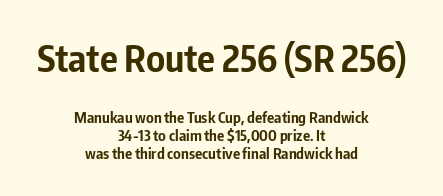
{"serif": "no", "italic": "no", "bold": "yes", "weight": "bold", "width": "condensed", "stroke_contrast": "low", "x_height": "medium", "monospaced": "no", "underline": "no", "align": "center", "line_spacing_ratio": 1.2, "letter_spacing": "normal", "letter_spacing_em": 0.0, "larger_block": "first", "size_ratio": 2.47, "glyph_px": 37}
